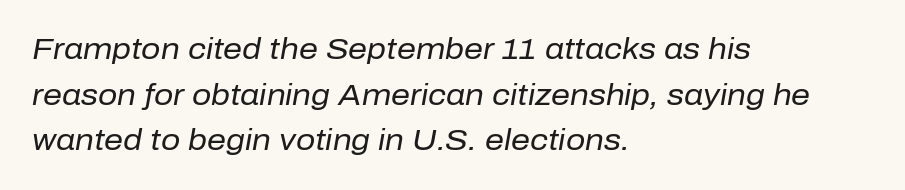
Q: Is the text bold? A: No.
Q: Is the text italic (slanted)? A: Yes, it leans right by about 10 degrees.
Q: Is the text underlined? A: No.
Q: How is the paragraph aligned? A: Left-aligned.
Q: Is the spacing between letters normal or unusually wide? A: Normal.
Q: Is the spacing between lines tight, normal or loose? A: Normal.
Q: Width (condensed, normal, or wide)? A: Normal.
Q: Stroke contrast? A: Low.
Q: x-height? A: Medium.
Q: Monospaced? A: No.
